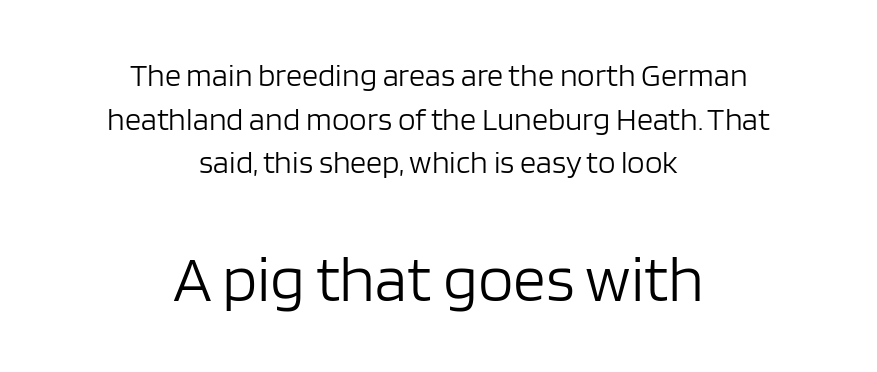
Here the second block reads like a headline and the first like body copy. You could not count columns in this text — the font is proportionally spaced. Only glyphs here, with clear space below each row. The passage shown has conventional tracking throughout. Vertical spacing — default.
